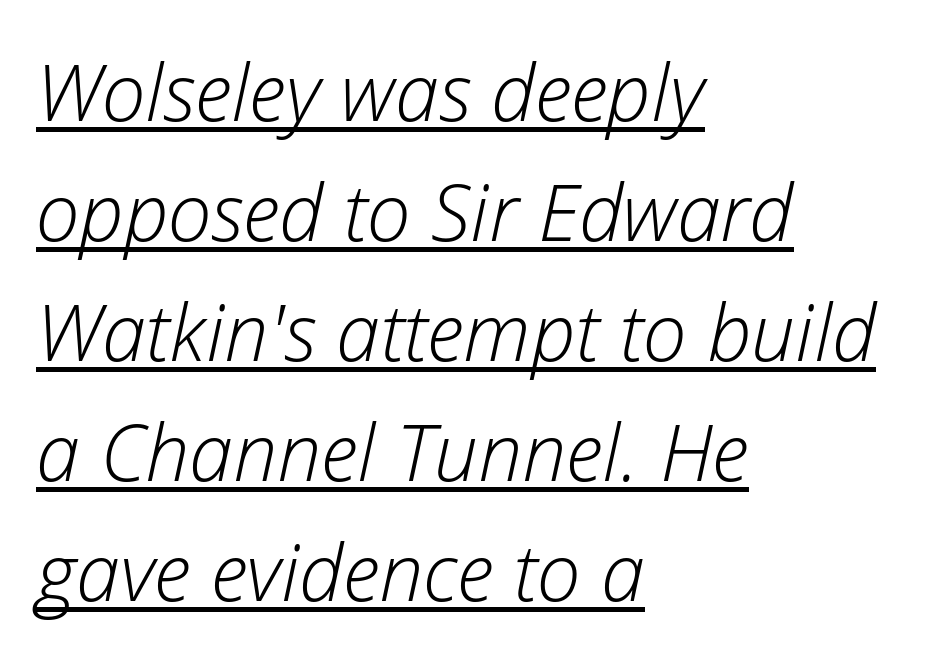
Q: Is the text bold? A: No.
Q: Is the text italic (slanted)? A: Yes, it leans right by about 12 degrees.
Q: Is the text underlined? A: Yes.
Q: How is the paragraph aligned? A: Left-aligned.
Q: Is the spacing between letters normal or unusually wide? A: Normal.
Q: Is the spacing between lines tight, normal or loose? A: Normal.
Q: Width (condensed, normal, or wide)? A: Normal.
Q: Stroke contrast? A: Low.
Q: x-height? A: Medium.
Q: Monospaced? A: No.
